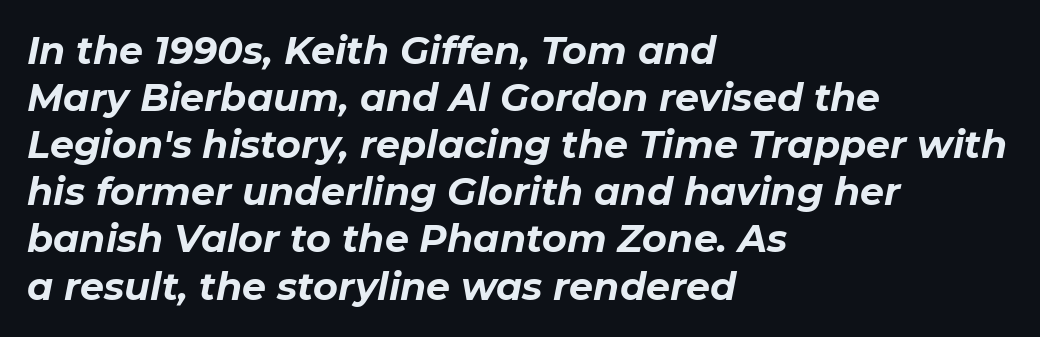
The whole block is typeset with a tilt. Typographic density is high because the face is bold. Descenders hang freely into open space. Varying glyph widths throughout — classic text-font behaviour. Each word holds together tightly as a unit, with standard inter-letter gaps.
